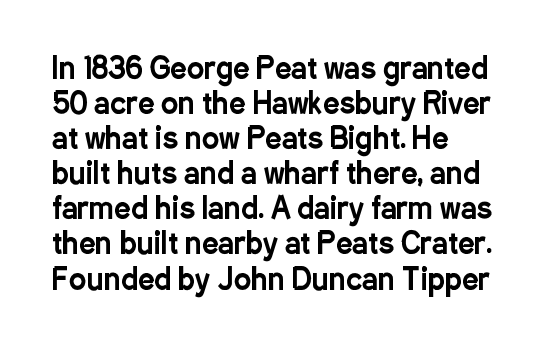
{"serif": "no", "italic": "no", "width": "condensed", "stroke_contrast": "low", "x_height": "medium", "monospaced": "no", "underline": "no", "align": "left", "line_spacing_ratio": 1.21, "letter_spacing": "normal", "letter_spacing_em": 0.0, "glyph_px": 29}
